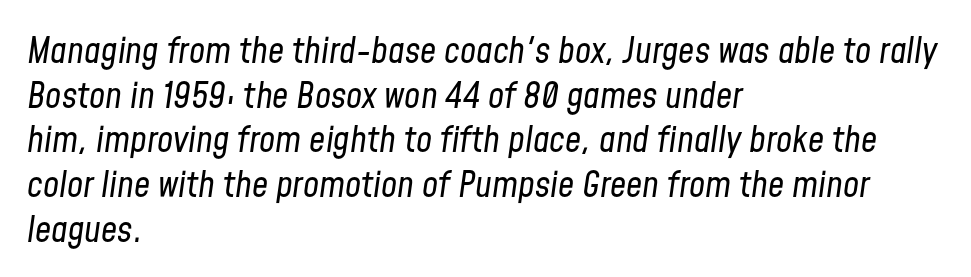
The space beneath each line is pristine and unruled. Notice how the stems are inclined rather than vertical — that's the hallmark of italics. Visually the block forms a straight wall on the left and a jagged coastline on the right. These lines are rendered in a variable-pitch font.
